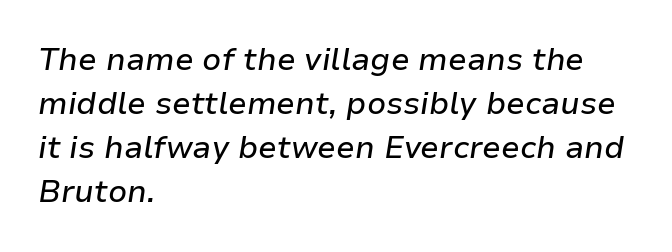
Q: Is the text italic (slanted)? A: Yes, it leans right by about 9 degrees.
Q: Is the text underlined? A: No.
Q: How is the paragraph aligned? A: Left-aligned.
Q: Is the spacing between letters normal or unusually wide? A: Normal.
Q: Is the spacing between lines tight, normal or loose? A: Normal.
Q: Width (condensed, normal, or wide)? A: Normal.
Q: Stroke contrast? A: Low.
Q: x-height? A: Medium.
Q: Monospaced? A: No.
